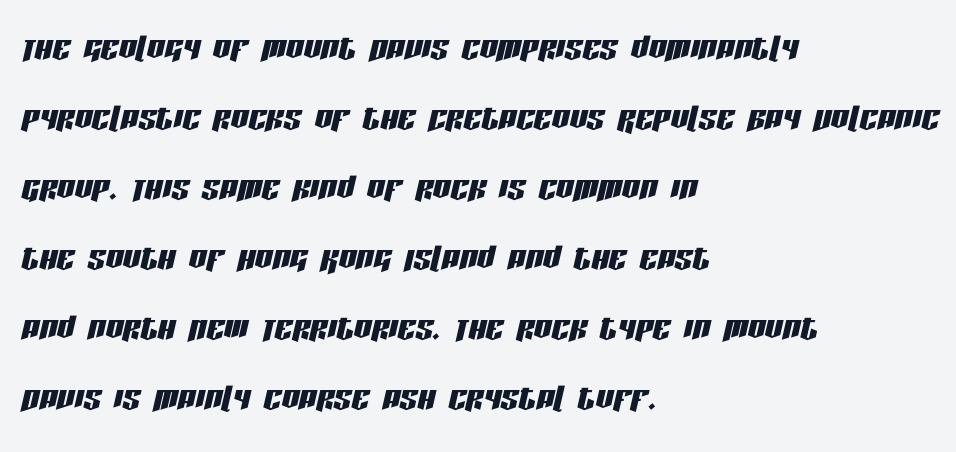
{"italic": "yes", "lean": "right", "slant_degrees": 13, "width": "condensed", "stroke_contrast": "low", "x_height": "large", "monospaced": "no", "underline": "no", "align": "left", "line_spacing": "normal", "line_spacing_ratio": 1.59, "letter_spacing": "normal", "letter_spacing_em": 0.0, "glyph_px": 44}
